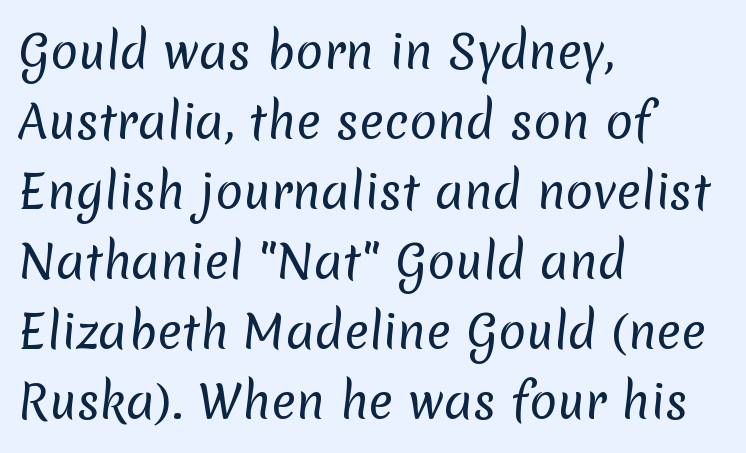
The image shows 46 px regular-weight sans-serif type; set left-aligned, normal line spacing (1.52x), normal letter spacing, not underlined; low stroke contrast and a medium x-height.
